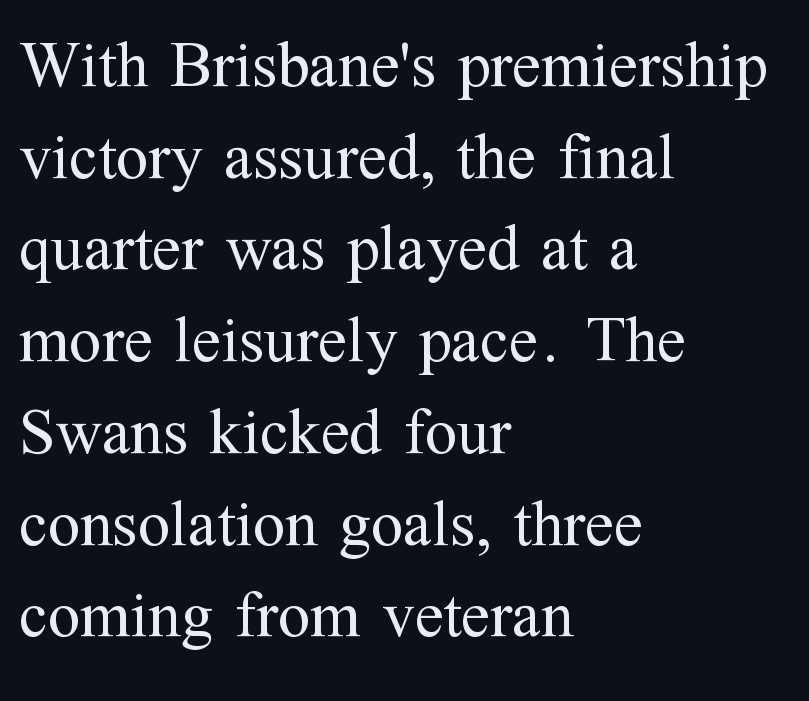
Summary of weight: not heavy and not bold. Every character sits straight up, as roman type does. Summary of vertical rhythm: regular, with standard interline spacing. Here the designer chose a conventional face with non-uniform glyph widths.
